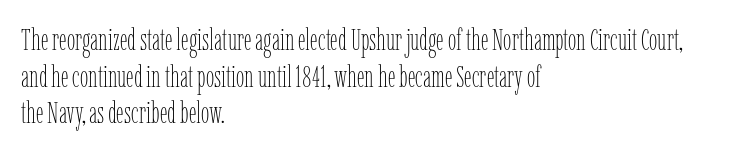
{"italic": "no", "bold": "no", "weight": "thin", "width": "condensed", "stroke_contrast": "low", "x_height": "medium", "monospaced": "no", "underline": "no", "align": "left", "line_spacing_ratio": 1.22, "letter_spacing": "normal", "letter_spacing_em": 0.0, "glyph_px": 30}
